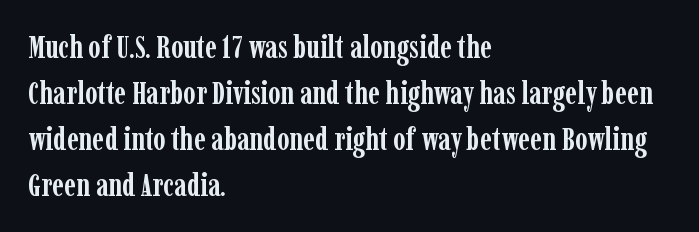
Words appear dense and cohesive because spacing is normal. The lines sit at an ordinary, default distance from one another. The rag falls on the right side of this text block. The strip under each line holds only bare page. A serif font was chosen for this passage. Think of a printed novel: that variable character pitch is what you see here.
